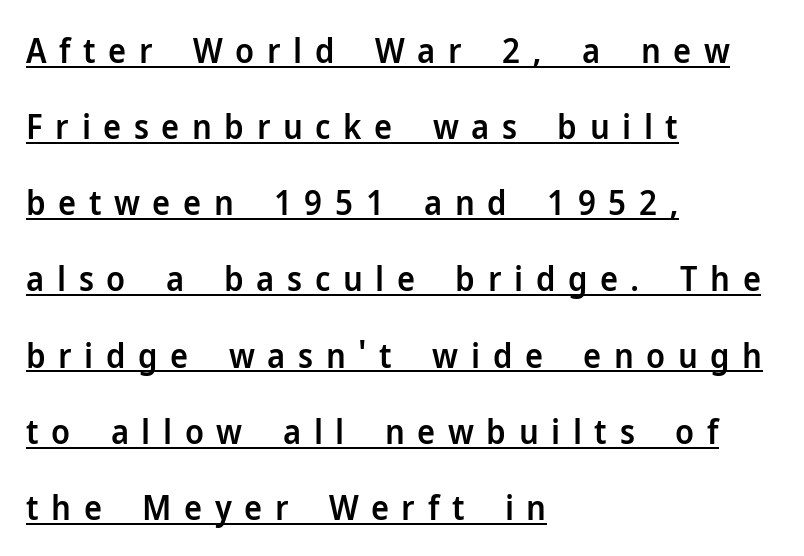
Vertical spacing — loose. Spacing verdict: proportional, widths tailored to each character. Unlike italic type, these characters show no tilt at all. The letters are spread apart with noticeably loose tracking.
